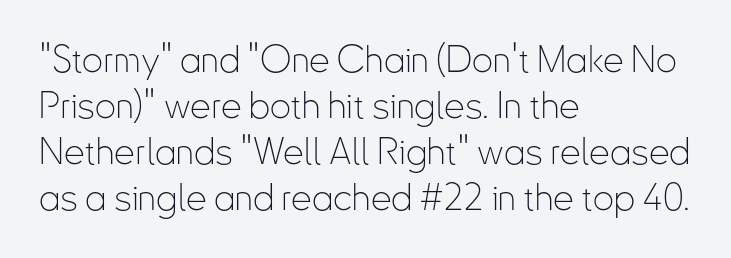
The image shows 37 px thin, condensed sans-serif type, upright; set left-aligned, line spacing 1.24x, normal letter spacing, not underlined; low stroke contrast and a small x-height.
